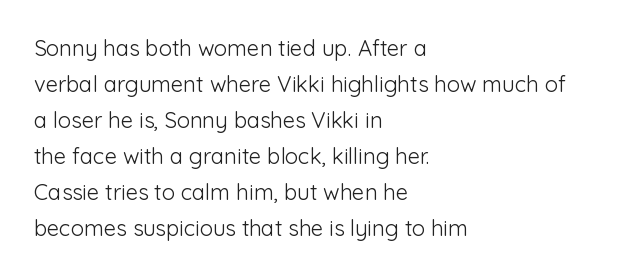
{"italic": "no", "bold": "no", "underline": "no", "align": "left", "line_spacing": "normal", "line_spacing_ratio": 1.64, "letter_spacing": "normal", "letter_spacing_em": 0.0, "glyph_px": 22}
